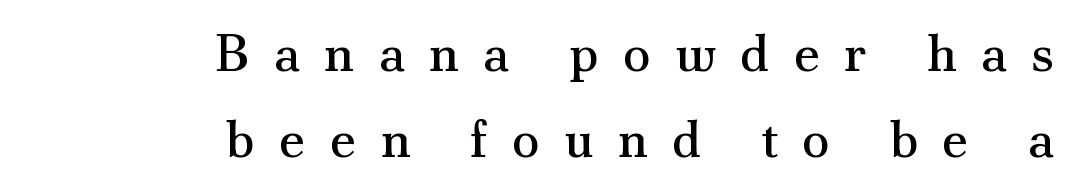
Just letters on the line, the space beneath them empty. The face used here is seriffed, in the tradition of book romans. Is the letter spacing exaggerated? Yes — the characters are pushed far apart. The letters stand straight up with perfectly vertical stems. These lines are rendered in a variable-pitch font.
